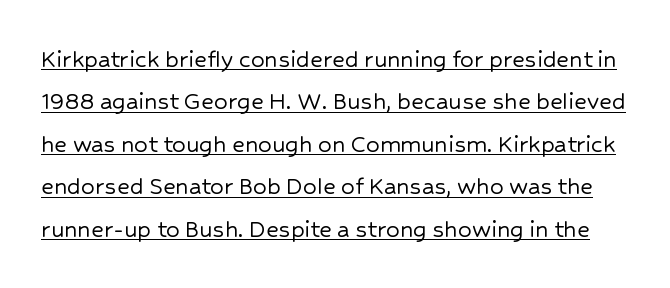
Q: Is the text italic (slanted)? A: No, it is upright.
Q: Is the text underlined? A: Yes.
Q: Is the spacing between letters normal or unusually wide? A: Normal.
Q: Is the spacing between lines tight, normal or loose? A: Normal.
